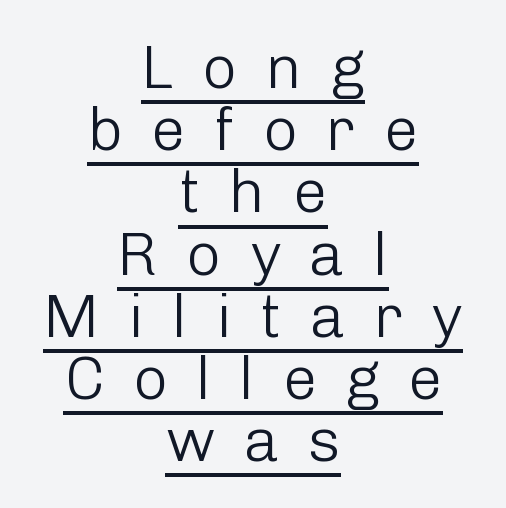
The typeface chosen for these lines omits serifs. Spacing verdict: proportional, widths tailored to each character. Compared with typical body copy, the letter spacing here is much looser. This is not heavy type; no bold has been used. One glance says dense: line gaps are narrower than usual.
